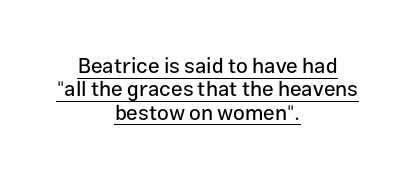
The image shows 21 px text type, upright; set centered, tight line spacing (1.11x), normal letter spacing, underlined.
